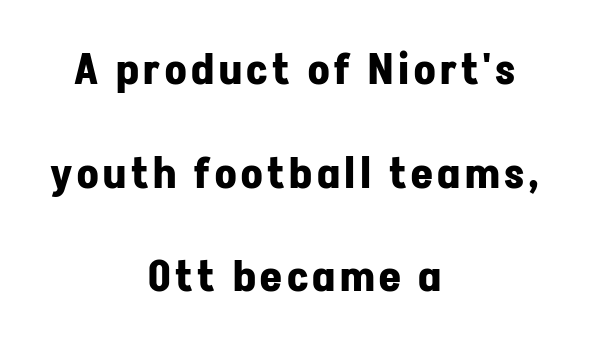
Q: Is the text bold? A: Yes.
Q: Is the text italic (slanted)? A: No, it is upright.
Q: Is the typeface a serif or a sans-serif typeface? A: Sans-serif.
Q: Is the text underlined? A: No.
Q: How is the paragraph aligned? A: Centered.
Q: Is the spacing between lines tight, normal or loose? A: Loose.
Q: Width (condensed, normal, or wide)? A: Normal.
Q: Stroke contrast? A: Low.
Q: x-height? A: Medium.
Q: Monospaced? A: No.
